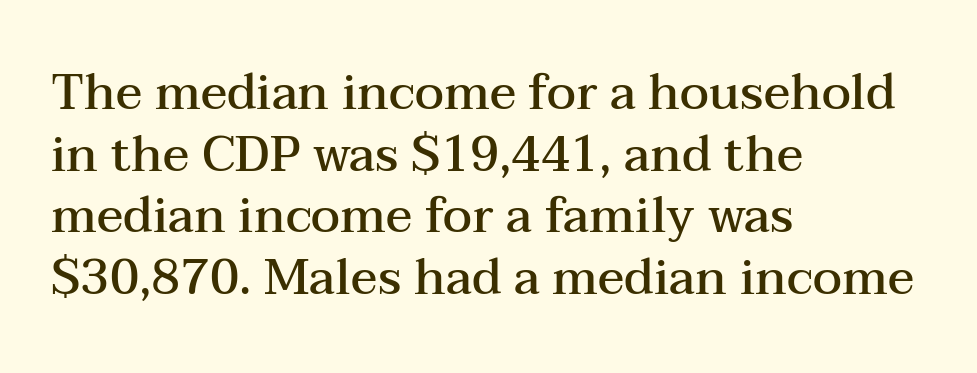
As a designer I'd log this as weight 600, semibold. Compared with typical paragraphs, the rows here are spaced about the same. The gap between lines stays unmarked. Do the characters align in a grid? No, the font is proportional.
